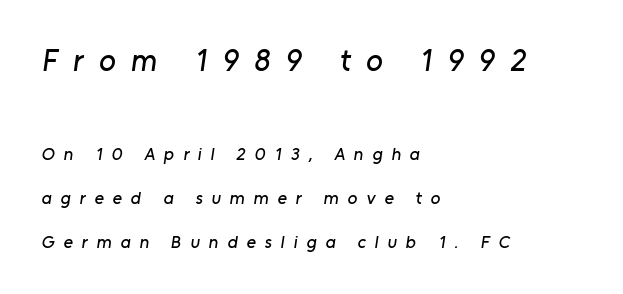
The image shows 31 px sans-serif type; set left-aligned, loose line spacing (2.45x), unusually wide letter spacing (+0.49 em), not underlined; the first (top) block is 1.72x larger; low stroke contrast and a medium x-height.
